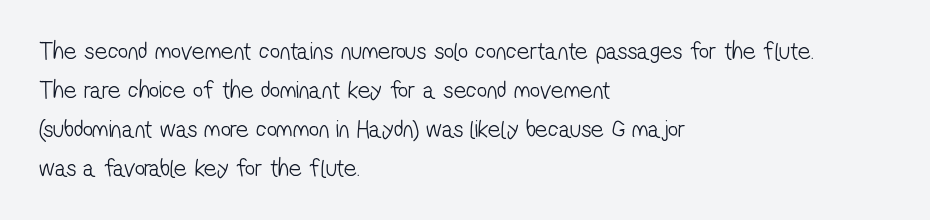
Q: Is the text bold? A: No.
Q: Is the text underlined? A: No.
Q: How is the paragraph aligned? A: Left-aligned.
Q: Is the spacing between letters normal or unusually wide? A: Normal.
Q: Is the spacing between lines tight, normal or loose? A: Normal.
